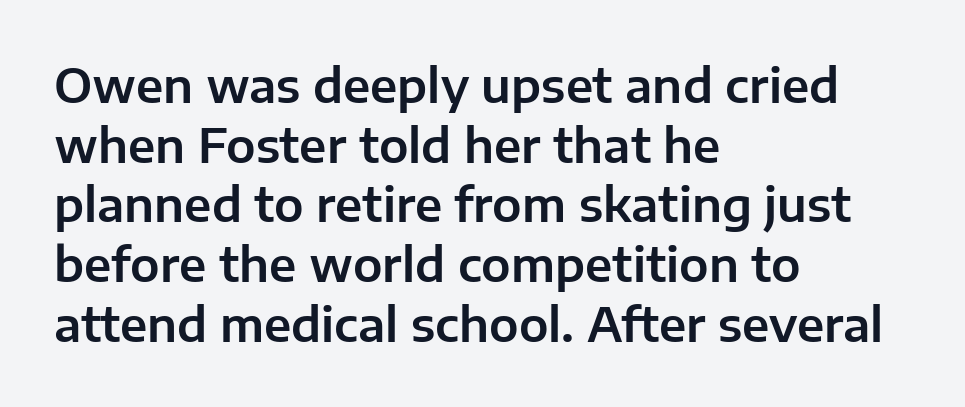
Q: Is the text italic (slanted)? A: No, it is upright.
Q: Is the typeface a serif or a sans-serif typeface? A: Sans-serif.
Q: Is the text underlined? A: No.
Q: How is the paragraph aligned? A: Left-aligned.
Q: Is the spacing between letters normal or unusually wide? A: Normal.
Q: Is the spacing between lines tight, normal or loose? A: Normal.
Q: Width (condensed, normal, or wide)? A: Normal.
Q: Stroke contrast? A: Low.
Q: x-height? A: Medium.
Q: Monospaced? A: No.
